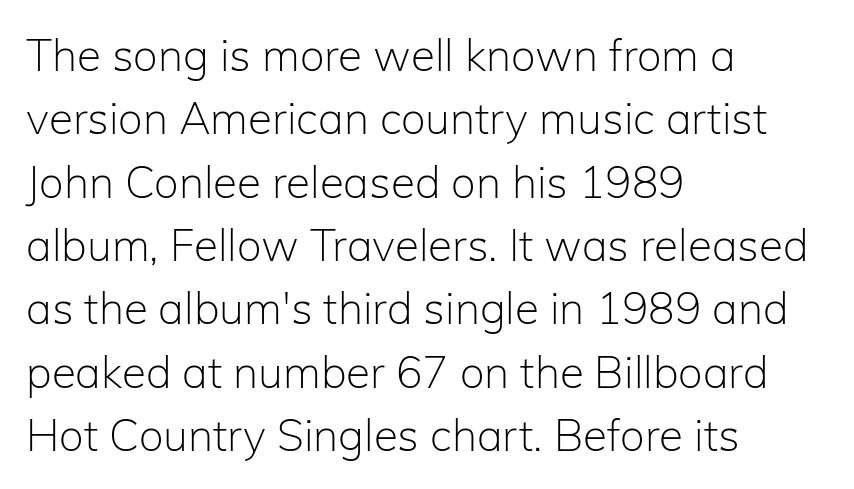
Interline gaps are of average width in this sample. The letterforms sit at book weight or below. Only glyphs here, with clear space below each row. Where is the straight margin? On the left.
